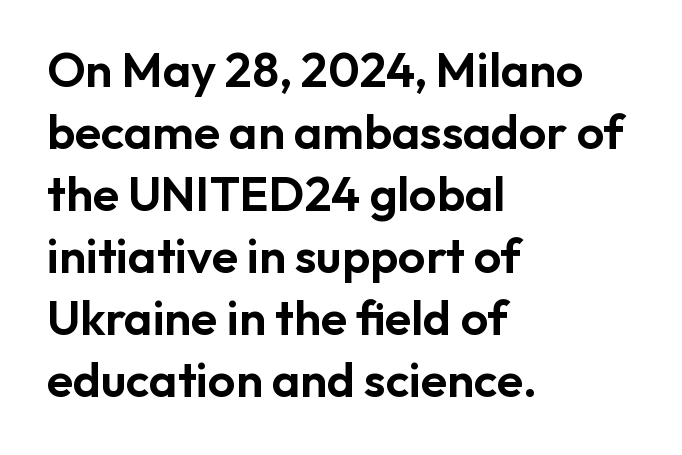
Serif or sans? Sans — the stroke terminals are bare. The typography opts for an upright posture over an oblique one. These lines stack with their left ends in a neat column. Spacing between characters is what you'd get straight out of the box. Vertical spacing — default. Looks like regular typesetting: each glyph gets only the width it needs.
